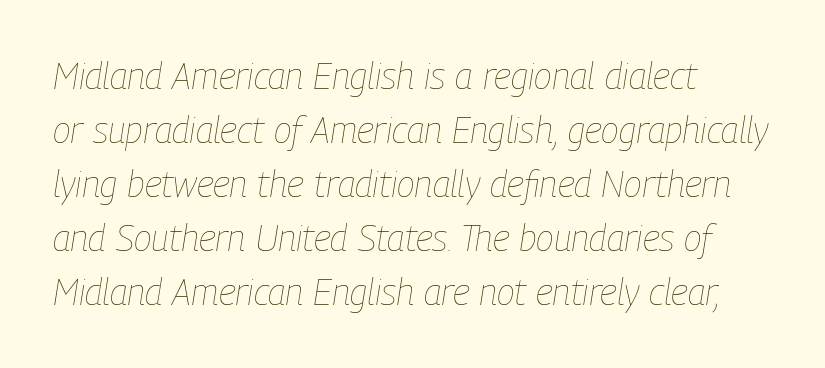
Q: Is the text bold? A: No.
Q: Is the text italic (slanted)? A: Yes, it leans right by about 9 degrees.
Q: Is the text underlined? A: No.
Q: How is the paragraph aligned? A: Left-aligned.
Q: Is the spacing between letters normal or unusually wide? A: Normal.
Q: Is the spacing between lines tight, normal or loose? A: Normal.
Q: Width (condensed, normal, or wide)? A: Condensed.
Q: Stroke contrast? A: Low.
Q: x-height? A: Medium.
Q: Monospaced? A: No.
